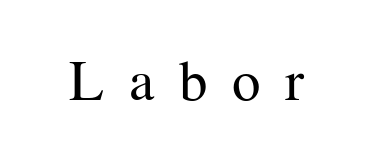
{"serif": "yes", "italic": "no", "bold": "no", "weight": "regular", "width": "normal", "stroke_contrast": "medium", "x_height": "medium", "monospaced": "no", "underline": "no", "letter_spacing": "wide", "letter_spacing_em": 0.43, "glyph_px": 57}
